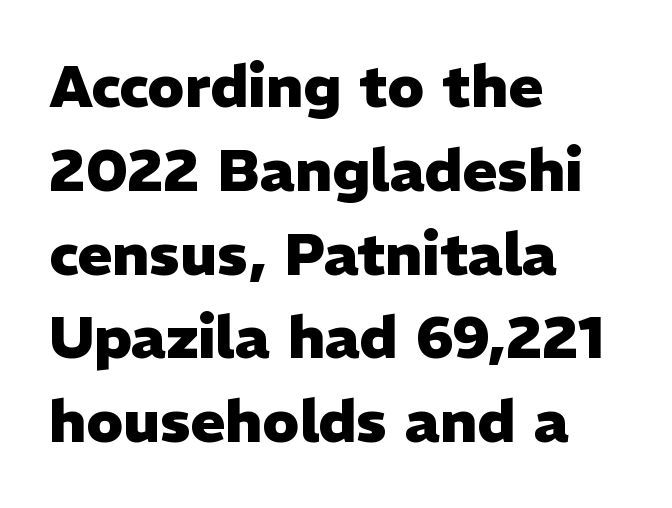
The leading is moderate, giving the passage an even texture. Serif or sans? Sans — the stroke terminals are bare. Nobody drew a line under any word here. The letters are bold, with thick, heavy strokes. A typesetter would mark this as roman, not italic.
